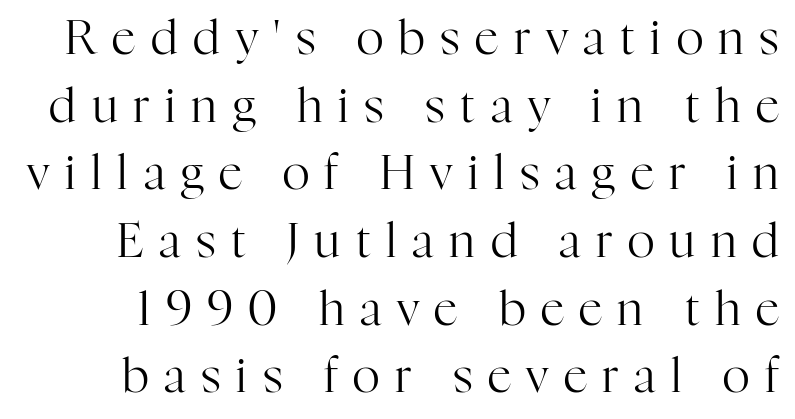
Glance below the letters and you will spot only blank space. This sample has the flowing, uneven cadence of proportional lettering. The axis of the letterforms is exactly vertical. Type style note: has serifs. Look at the tracking — it's clearly loosened, letters drifting apart.
